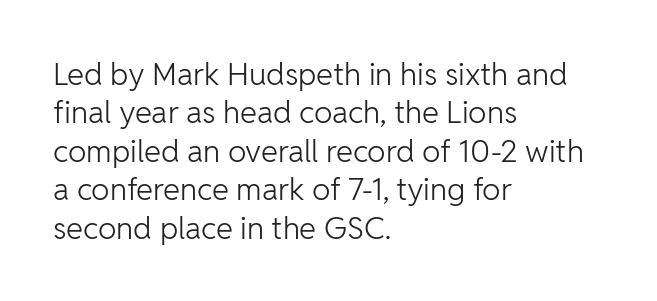
The image shows 31 px light sans-serif type, upright; set left-aligned, line spacing 1.24x, normal letter spacing, not underlined; low stroke contrast and a medium x-height.
